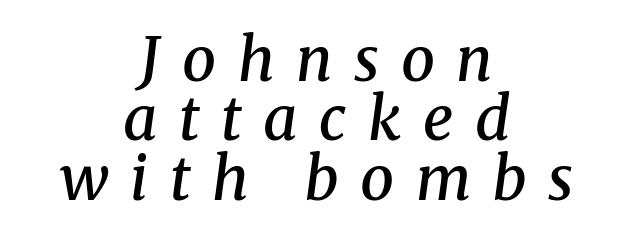
Q: Is the text bold? A: Semi-bold.
Q: Is the text italic (slanted)? A: Yes, it leans right by about 8 degrees.
Q: Is the typeface a serif or a sans-serif typeface? A: Serif.
Q: Is the text underlined? A: No.
Q: How is the paragraph aligned? A: Centered.
Q: Is the spacing between letters normal or unusually wide? A: Unusually wide.
Q: Is the spacing between lines tight, normal or loose? A: Tight.
Q: Width (condensed, normal, or wide)? A: Normal.
Q: Stroke contrast? A: Medium.
Q: x-height? A: Medium.
Q: Monospaced? A: No.
